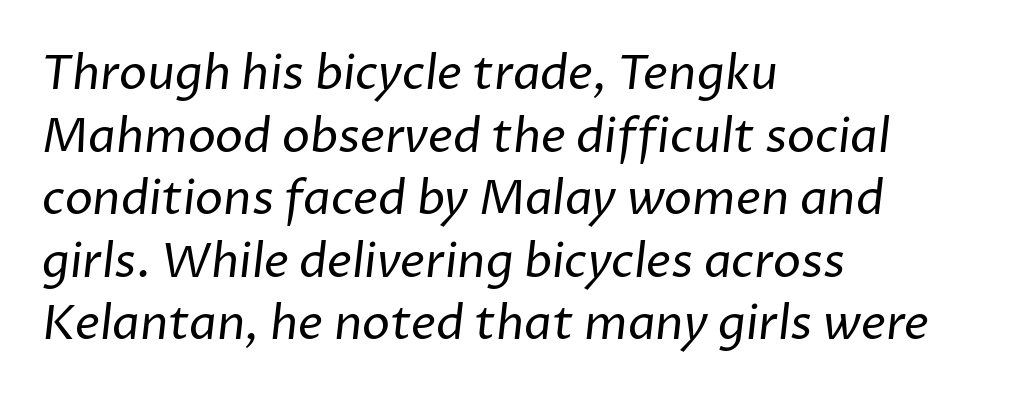
The image shows 47 px regular-weight sans-serif type; set left-aligned, normal line spacing (1.33x), normal letter spacing, not underlined; low stroke contrast and a medium x-height.
